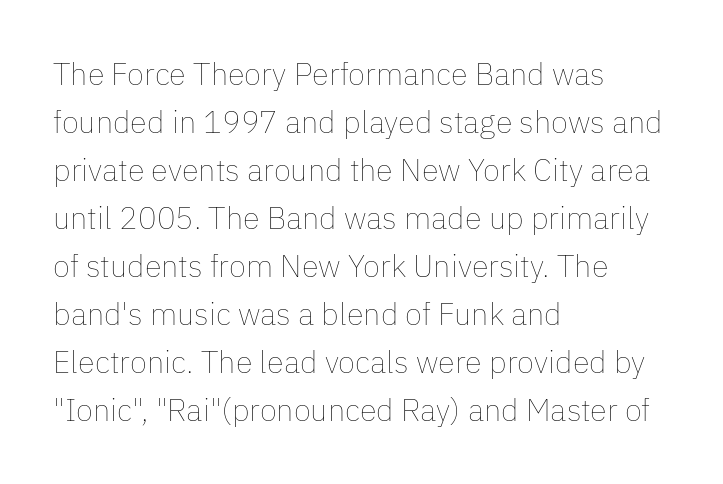
Notice how descenders clear the ascenders below comfortably — that's standard leading. The space directly below the letters is spotless. Vertical stems look standard width or narrower in stroke. Letter spacing: default. Character widths vary here, with narrow letters taking less room than wide ones.
